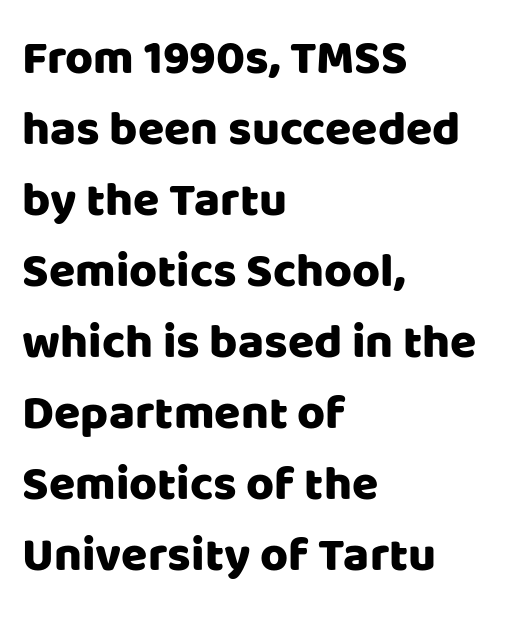
The image shows 48 px sans-serif type, upright; set left-aligned, normal line spacing (1.48x), normal letter spacing, not underlined; low stroke contrast and a large x-height.
